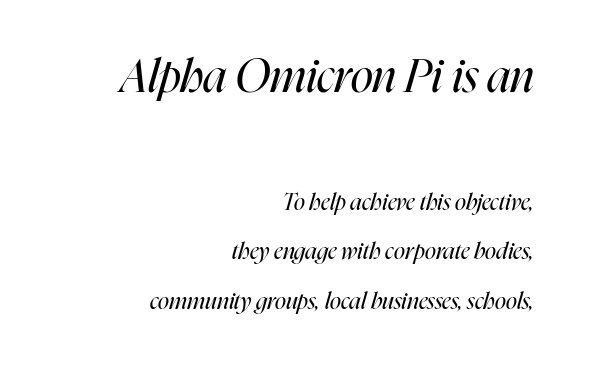
The image shows 46 px regular-weight, condensed type, italic (leaning right); set right-aligned, loose line spacing (2.15x), normal letter spacing, not underlined; the first (top) block is 2.0x larger; high stroke contrast and a medium x-height.
